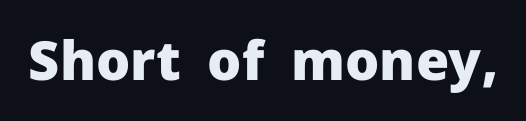
Grotesque or geometric, the face here clearly has no serifs. Observe the ordinary spacing: letters are neighbours, not strangers. Does the lettering tilt? It doesn't — this is upright. A dark, heavy texture on the line: the type is bold. Here the designer chose a conventional face with non-uniform glyph widths.
